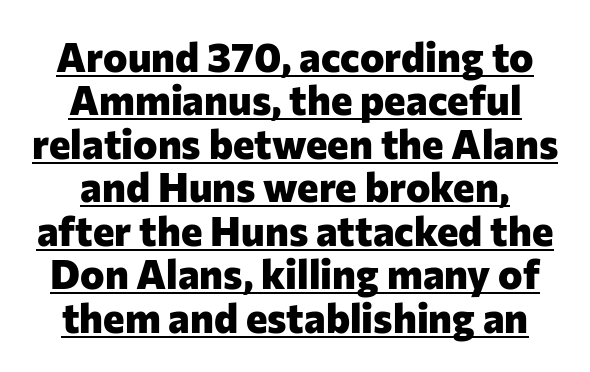
The image shows 41 px heavy sans-serif type, upright; set tight line spacing (1.06x), normal letter spacing, underlined; low stroke contrast and a medium x-height.
